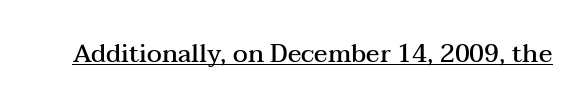
The image shows 25 px text type, upright; set normal letter spacing, underlined.
